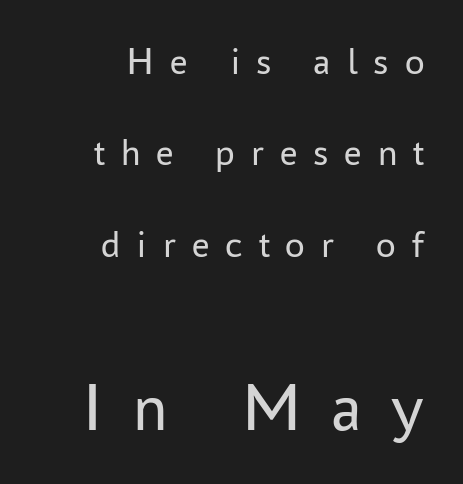
{"serif": "no", "italic": "no", "bold": "no", "weight": "regular", "width": "normal", "stroke_contrast": "low", "x_height": "medium", "monospaced": "no", "underline": "no", "align": "right", "line_spacing": "loose", "line_spacing_ratio": 2.34, "letter_spacing": "wide", "letter_spacing_em": 0.41, "larger_block": "second", "size_ratio": 1.77, "glyph_px": 69}
